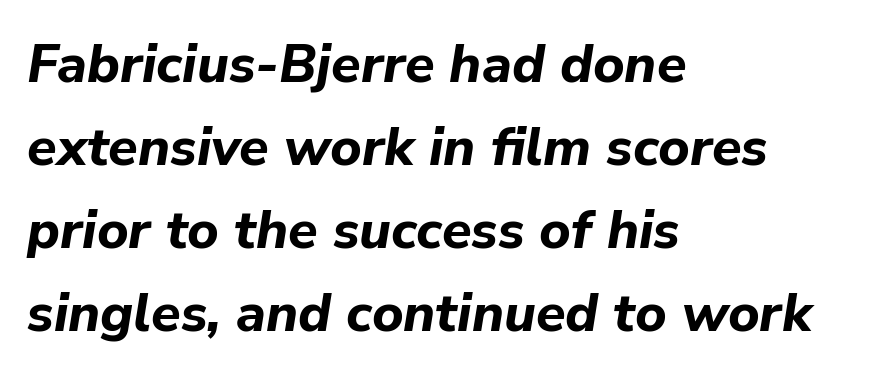
Each word holds together tightly as a unit, with standard inter-letter gaps. Horizontal alignment here is leftward, the default for most running prose. You'd pick this weight for a headline — it's a proper bold. The axis of the letterforms is tilted away from vertical. Looks like regular typesetting: each glyph gets only the width it needs. Underline: absent.
